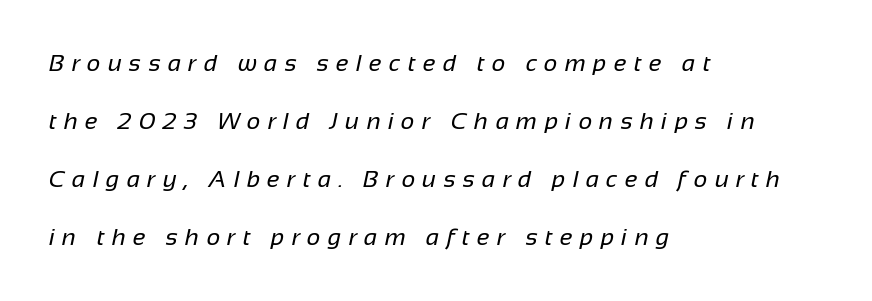
Q: Is the text bold? A: No.
Q: Is the text underlined? A: No.
Q: How is the paragraph aligned? A: Left-aligned.
Q: Is the spacing between letters normal or unusually wide? A: Unusually wide.
Q: Is the spacing between lines tight, normal or loose? A: Loose.
